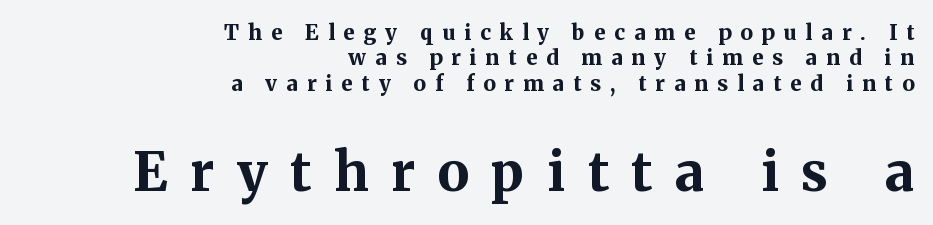
Q: Is the text bold? A: Yes.
Q: Is the text italic (slanted)? A: No, it is upright.
Q: Is the typeface a serif or a sans-serif typeface? A: Serif.
Q: Is the text underlined? A: No.
Q: How is the paragraph aligned? A: Right-aligned.
Q: Is the spacing between letters normal or unusually wide? A: Unusually wide.
Q: Which block of text is set in a larger size, the first (top) or the second (bottom)? A: The second (bottom) one.
Q: Width (condensed, normal, or wide)? A: Normal.
Q: Stroke contrast? A: Medium.
Q: x-height? A: Medium.
Q: Monospaced? A: No.
